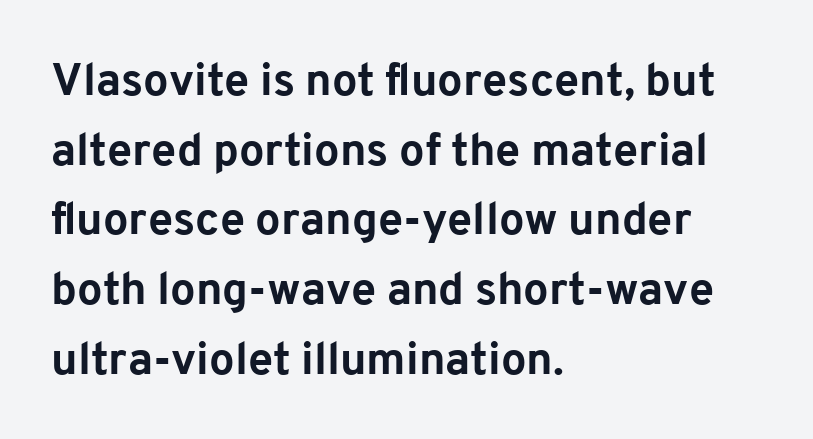
The image shows 45 px bold sans-serif type, upright; set left-aligned, normal line spacing (1.55x), normal letter spacing, not underlined; low stroke contrast and a medium x-height.
